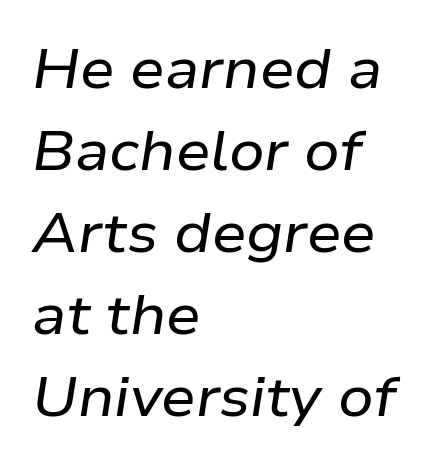
{"italic": "yes", "lean": "right", "slant_degrees": 9, "width": "wide", "stroke_contrast": "low", "x_height": "medium", "monospaced": "no", "underline": "no", "align": "left", "line_spacing": "normal", "line_spacing_ratio": 1.49, "letter_spacing": "normal", "letter_spacing_em": 0.0, "glyph_px": 55}
